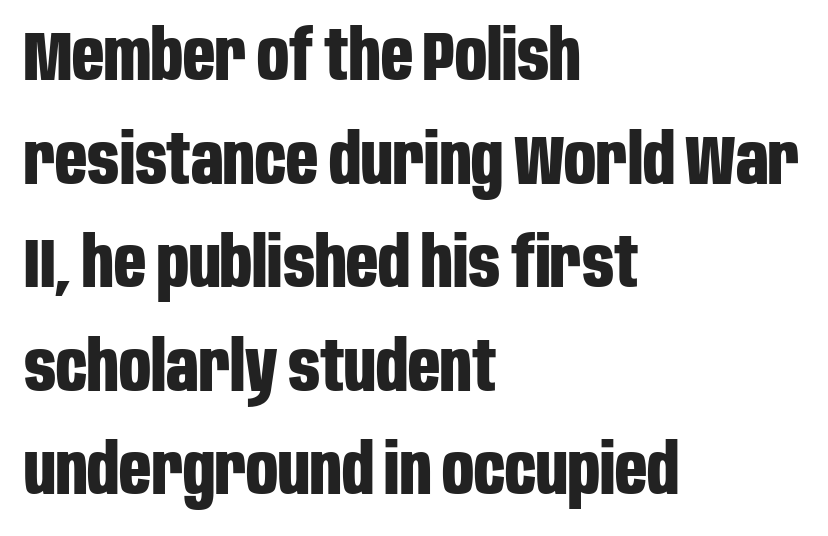
Q: Is the text bold? A: Yes.
Q: Is the text italic (slanted)? A: No, it is upright.
Q: Is the typeface a serif or a sans-serif typeface? A: Sans-serif.
Q: Is the text underlined? A: No.
Q: How is the paragraph aligned? A: Left-aligned.
Q: Is the spacing between letters normal or unusually wide? A: Normal.
Q: Is the spacing between lines tight, normal or loose? A: Normal.
Q: Width (condensed, normal, or wide)? A: Condensed.
Q: Stroke contrast? A: Low.
Q: x-height? A: Large.
Q: Monospaced? A: No.
